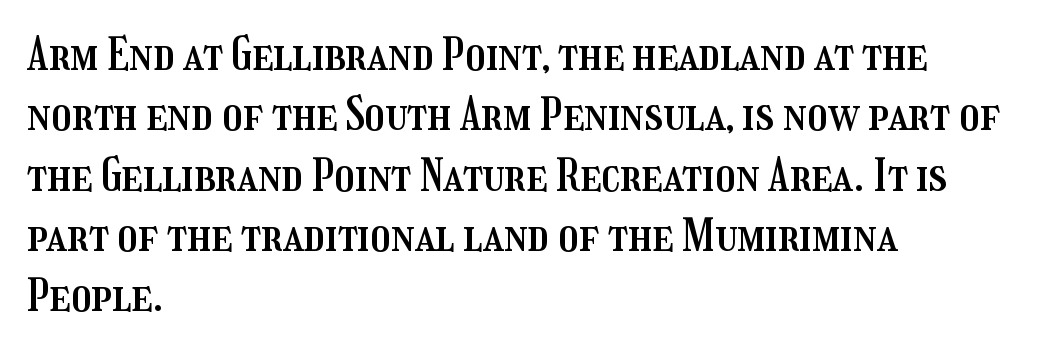
Q: Is the text italic (slanted)? A: No, it is upright.
Q: Is the text underlined? A: No.
Q: How is the paragraph aligned? A: Left-aligned.
Q: Is the spacing between letters normal or unusually wide? A: Normal.
Q: Is the spacing between lines tight, normal or loose? A: Normal.
Q: Width (condensed, normal, or wide)? A: Condensed.
Q: Stroke contrast? A: Medium.
Q: x-height? A: Medium.
Q: Monospaced? A: No.
